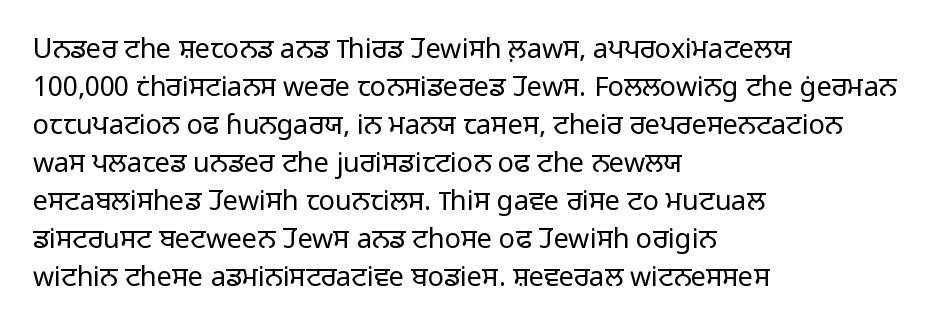
{"italic": "no", "bold": "no", "underline": "no", "align": "left", "line_spacing": "normal", "line_spacing_ratio": 1.41, "letter_spacing": "normal", "letter_spacing_em": 0.0, "glyph_px": 27}
